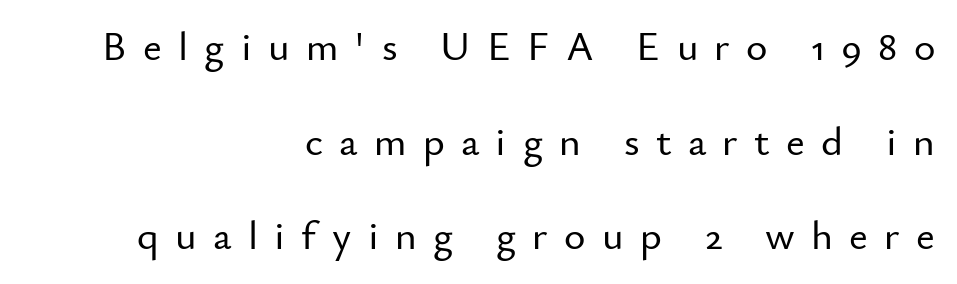
The image shows 41 px sans-serif type, upright; set right-aligned, loose line spacing (2.31x), unusually wide letter spacing (+0.4 em), not underlined; low stroke contrast and a small x-height.
